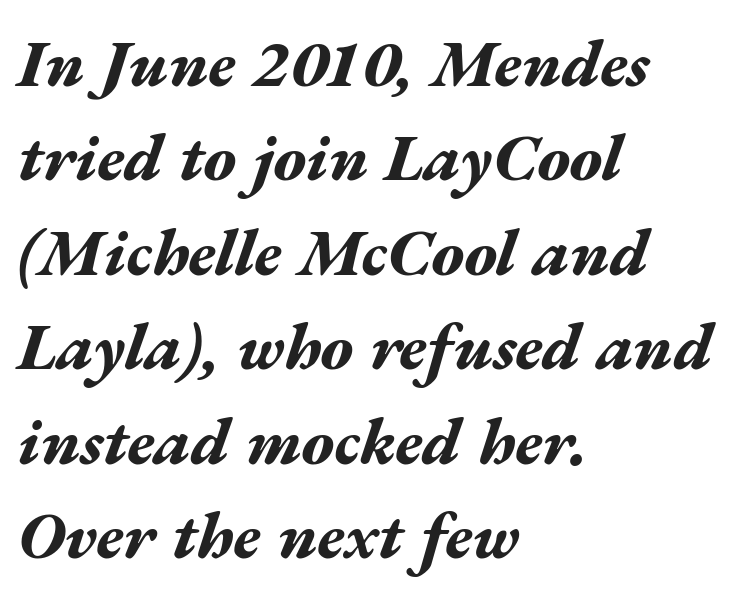
This block has exactly the height ordinary leading produces. Each line starts at the same left margin while the right side varies. Weight: bold. Slanted lettering throughout. Proportional: the letters do not fall into vertical columns. The glyphs are unaccompanied by any horizontal stroke below them.
